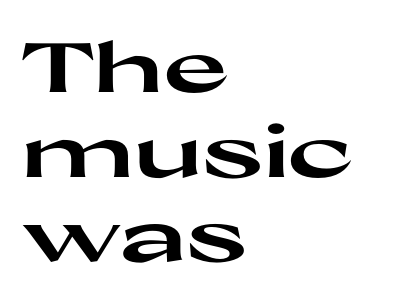
Strong, thick strokes mark this as bold type. Character widths vary here, with narrow letters taking less room than wide ones. A typesetter would call this zero additional tracking. One-word summary of the alignment: left. You can tell from the bare stems that sans-serif type was used.
